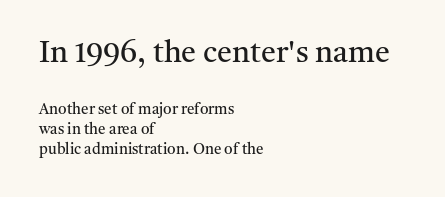
The image shows 30 px regular-weight serif type, upright; set left-aligned, normal line spacing (1.31x), normal letter spacing, not underlined; the first (top) block is 2.0x larger; medium stroke contrast and a medium x-height.
